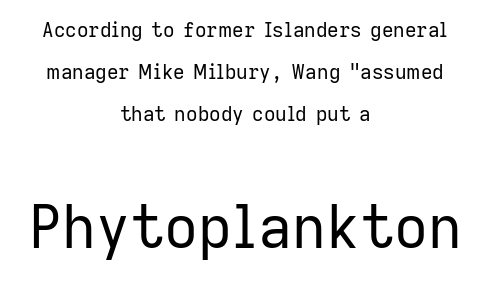
The image shows 59 px regular-weight sans-serif type, upright; set centered, loose line spacing (2.09x), normal letter spacing, not underlined; the second (bottom) block is 2.95x larger; low stroke contrast and a medium x-height.
